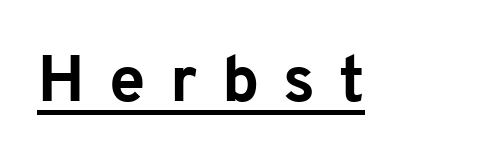
The image shows 65 px bold sans-serif type, upright; set unusually wide letter spacing (+0.37 em), underlined; low stroke contrast and a medium x-height.
